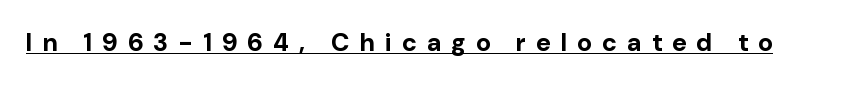
Q: Is the text bold? A: Yes.
Q: Is the text italic (slanted)? A: No, it is upright.
Q: Is the text underlined? A: Yes.
Q: Is the spacing between letters normal or unusually wide? A: Unusually wide.
